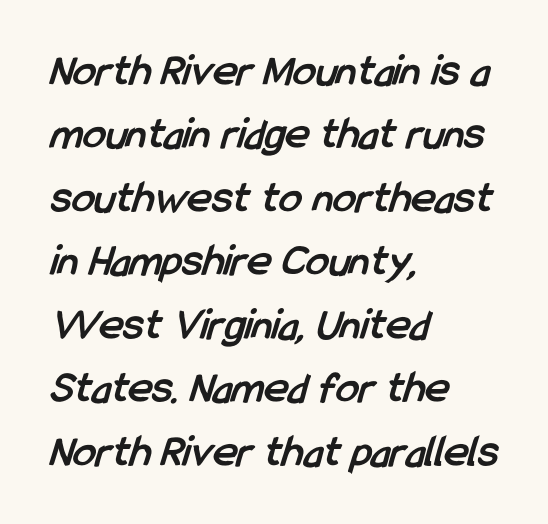
The rag falls on the right side of this text block. To sum up the face: it is a sans, with no serifs. Does extra space separate the letters? No, they use regular spacing. The baseline area is clear.
